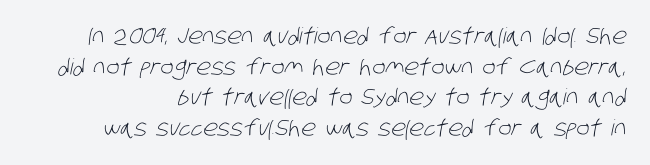
The image shows 22 px text type; set normal line spacing (1.39x), normal letter spacing, not underlined.
